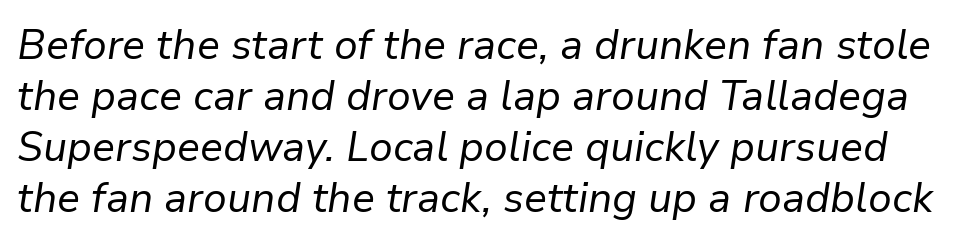
The image shows 41 px regular-weight type, italic (leaning right); set line spacing 1.24x, normal letter spacing, not underlined; low stroke contrast and a medium x-height.
